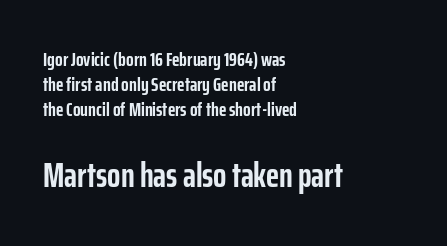
I'd call this a sans setting — the letters go barefoot. The compositor pushed each line to the left boundary. This sample uses an upright cut, with every glyph sitting square on the baseline. Honestly, the letter spacing is just normal — you wouldn't notice it. The passage shown stacks its lines at a standard gap. Only glyphs here, with clear space below each row.
